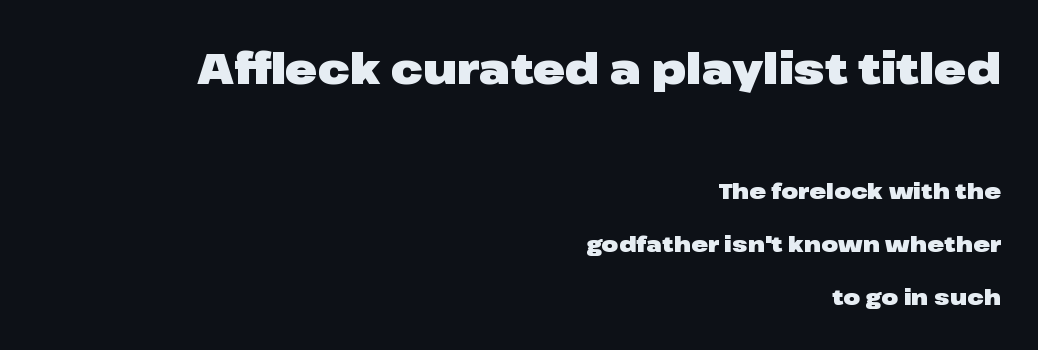
{"serif": "no", "italic": "no", "bold": "yes", "weight": "heavy", "width": "wide", "stroke_contrast": "low", "x_height": "medium", "monospaced": "no", "underline": "no", "align": "right", "line_spacing": "loose", "line_spacing_ratio": 2.41, "letter_spacing": "normal", "letter_spacing_em": 0.0, "larger_block": "first", "size_ratio": 1.95, "glyph_px": 43}
